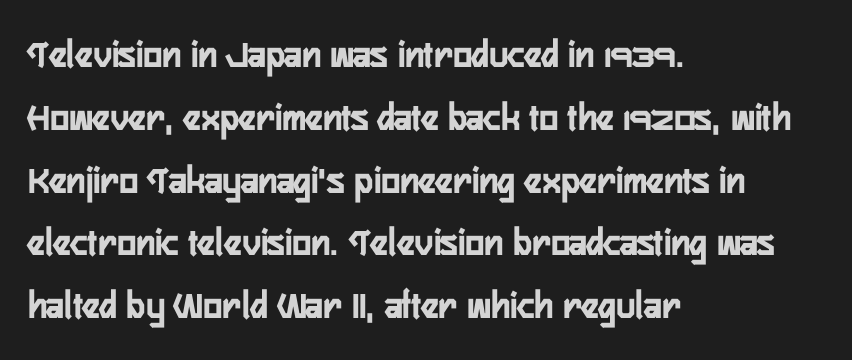
{"serif": "no", "italic": "no", "bold": "yes", "weight": "semibold", "width": "condensed", "stroke_contrast": "low", "x_height": "medium", "monospaced": "no", "underline": "no", "align": "left", "line_spacing": "normal", "line_spacing_ratio": 1.57, "letter_spacing": "normal", "letter_spacing_em": 0.0, "glyph_px": 40}
